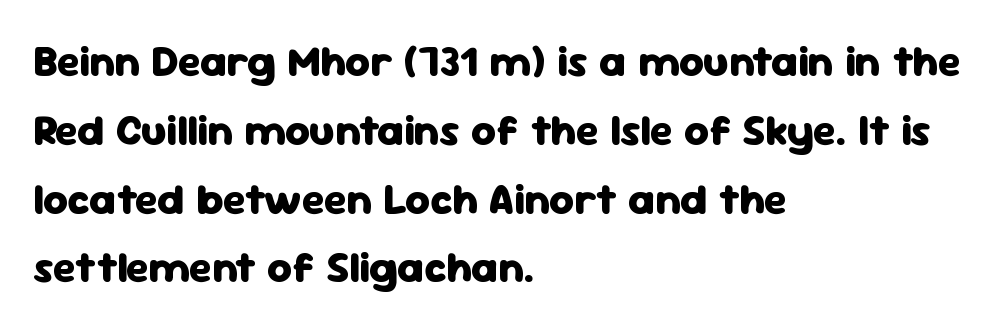
{"serif": "no", "italic": "no", "bold": "yes", "weight": "heavy", "width": "normal", "stroke_contrast": "low", "x_height": "medium", "monospaced": "no", "underline": "no", "align": "left", "line_spacing": "normal", "line_spacing_ratio": 1.6, "letter_spacing": "normal", "letter_spacing_em": 0.0, "glyph_px": 43}
